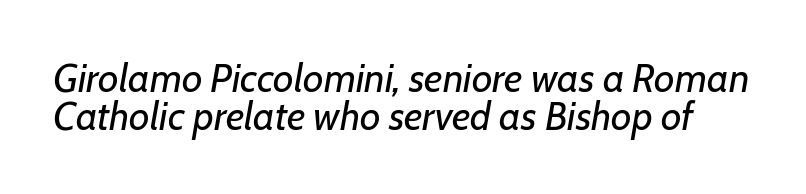
In terms of posture, this sample is oblique. Regarding leading, the lines here are crowded together. The strokes are not fattened; the text isn't bold. Quick note: underline off.
